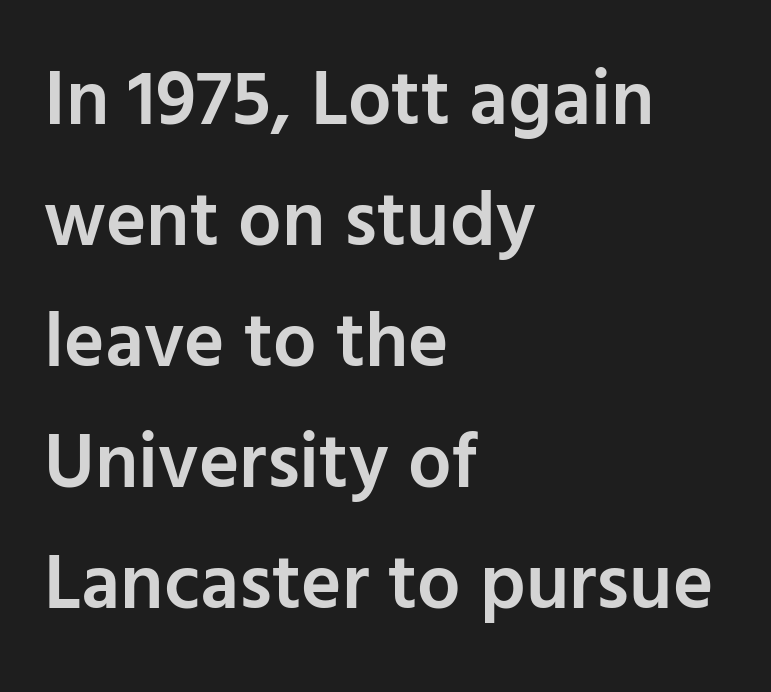
Q: Is the text bold? A: Semi-bold.
Q: Is the text italic (slanted)? A: No, it is upright.
Q: Is the typeface a serif or a sans-serif typeface? A: Sans-serif.
Q: Is the text underlined? A: No.
Q: How is the paragraph aligned? A: Left-aligned.
Q: Is the spacing between letters normal or unusually wide? A: Normal.
Q: Is the spacing between lines tight, normal or loose? A: Normal.
Q: Width (condensed, normal, or wide)? A: Normal.
Q: Stroke contrast? A: Low.
Q: x-height? A: Medium.
Q: Monospaced? A: No.
